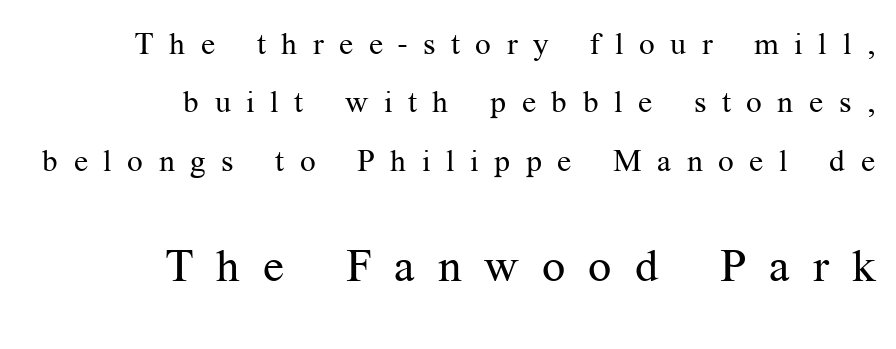
Q: Is the text bold? A: No.
Q: Is the text italic (slanted)? A: No, it is upright.
Q: Is the typeface a serif or a sans-serif typeface? A: Serif.
Q: Is the text underlined? A: No.
Q: How is the paragraph aligned? A: Right-aligned.
Q: Is the spacing between letters normal or unusually wide? A: Unusually wide.
Q: Which block of text is set in a larger size, the first (top) or the second (bottom)? A: The second (bottom) one.
Q: Width (condensed, normal, or wide)? A: Normal.
Q: Stroke contrast? A: Medium.
Q: x-height? A: Medium.
Q: Monospaced? A: No.
